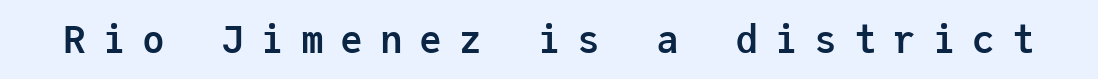
The image shows 38 px semibold sans-serif type, upright, monospaced; set unusually wide letter spacing (+0.44 em), not underlined; low stroke contrast and a medium x-height.
